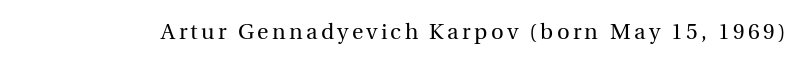
{"italic": "no", "bold": "no", "underline": "no", "glyph_px": 22}
